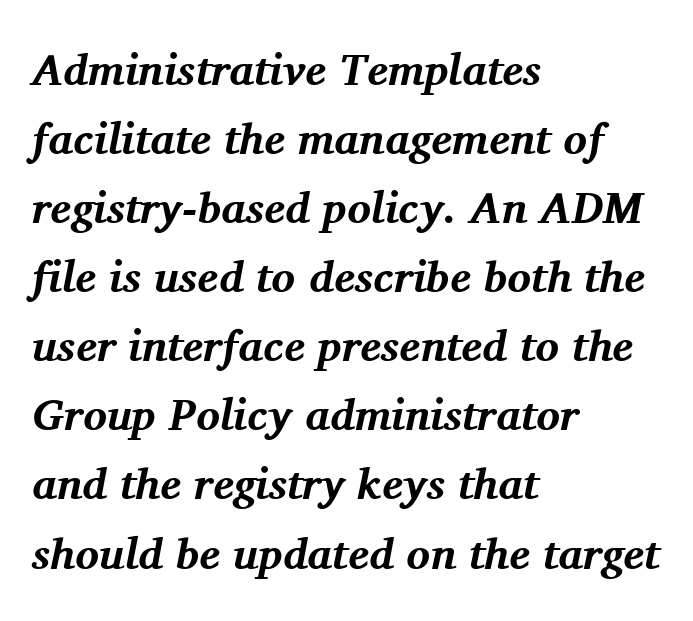
Each letter keeps its own natural width here, so spacing adapts to shape. Interline gaps are of average width in this sample. Compared with typical body copy, the letter spacing here is the same. Only glyphs here, with clear space below each row. The text block is weighted toward the left margin, trailing off unevenly rightward.
